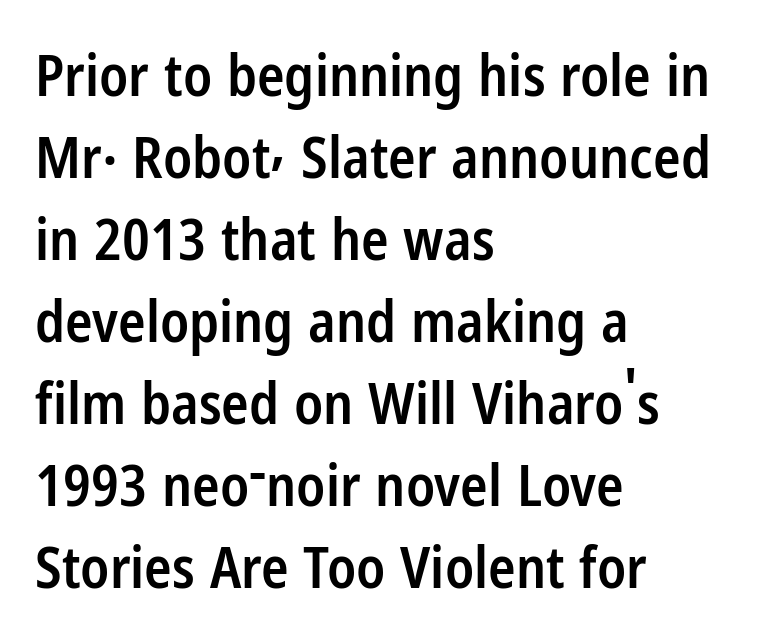
The image shows 57 px semibold, condensed sans-serif type, upright; set left-aligned, normal line spacing (1.44x), normal letter spacing, not underlined; low stroke contrast and a medium x-height.
